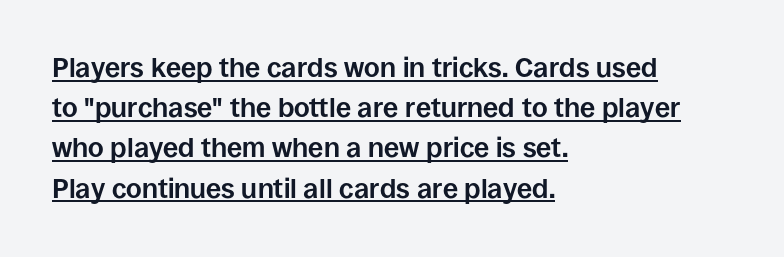
{"italic": "no", "bold": "yes", "underline": "yes", "align": "left", "line_spacing": "normal", "line_spacing_ratio": 1.49, "letter_spacing": "normal", "letter_spacing_em": 0.0, "glyph_px": 27}
